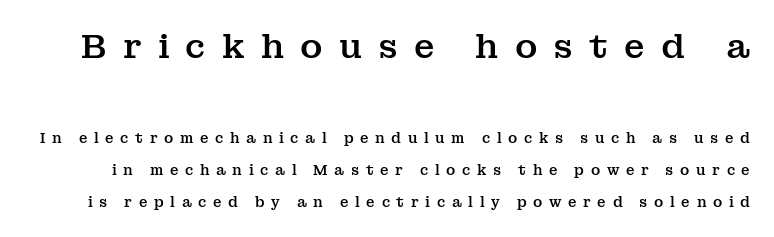
One glance says open: line gaps are wider than usual. Classification — serif. The typography opts for an upright posture over an oblique one. Which of the two is more prominent by size? The first, at the top. What stands out about the letter spacing? Its width — letters are far apart.
